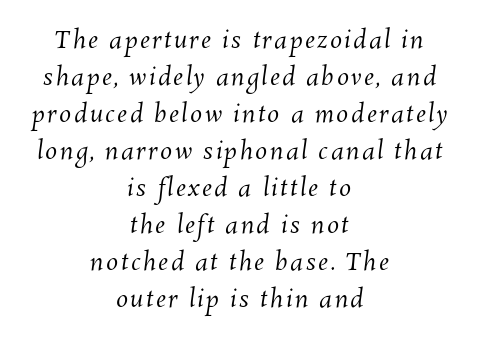
The font sits on the lighter half of the weight spectrum, regular included. The rendering uses a moderate line-height, typical for paragraphs. Underline: absent. Leftover space on each line is divided equally before and after the words.
